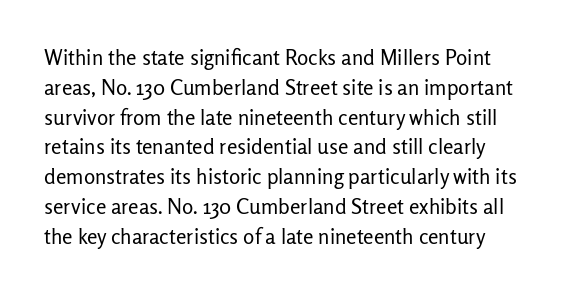
Q: Is the text bold? A: No.
Q: Is the text italic (slanted)? A: No, it is upright.
Q: Is the text underlined? A: No.
Q: Is the spacing between letters normal or unusually wide? A: Normal.
Q: Is the spacing between lines tight, normal or loose? A: Normal.
